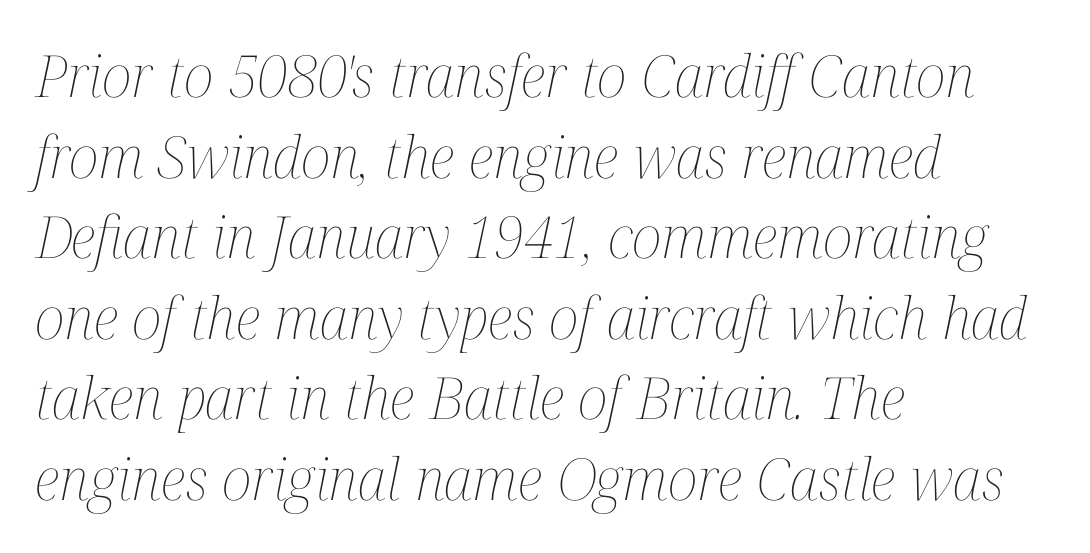
Q: Is the text bold? A: No.
Q: Is the text italic (slanted)? A: Yes, it leans right by about 12 degrees.
Q: Is the text underlined? A: No.
Q: How is the paragraph aligned? A: Left-aligned.
Q: Is the spacing between letters normal or unusually wide? A: Normal.
Q: Is the spacing between lines tight, normal or loose? A: Normal.
Q: Width (condensed, normal, or wide)? A: Condensed.
Q: Stroke contrast? A: Medium.
Q: x-height? A: Medium.
Q: Monospaced? A: No.
